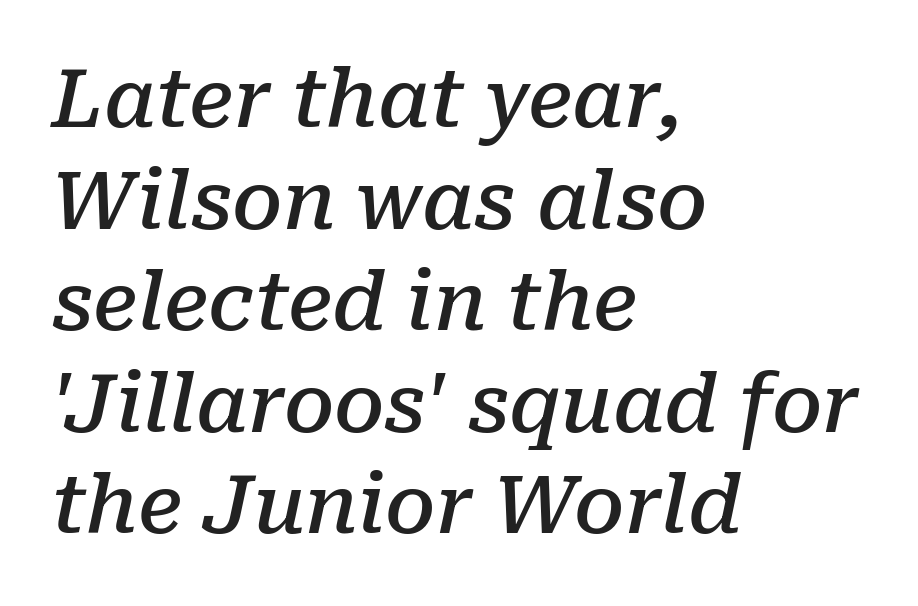
The image shows 80 px semibold serif type, italic (leaning right); set left-aligned, normal line spacing (1.27x), normal letter spacing, not underlined; low stroke contrast and a medium x-height.
